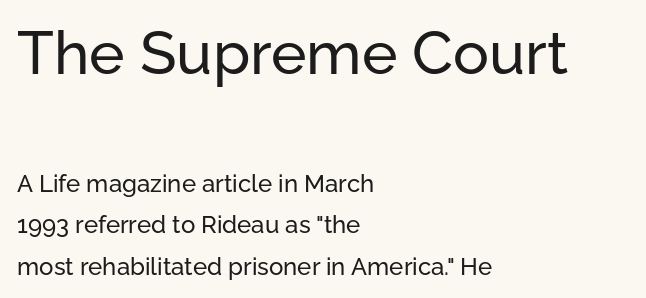
Q: Is the text italic (slanted)? A: No, it is upright.
Q: Is the typeface a serif or a sans-serif typeface? A: Sans-serif.
Q: Is the text underlined? A: No.
Q: How is the paragraph aligned? A: Left-aligned.
Q: Is the spacing between letters normal or unusually wide? A: Normal.
Q: Which block of text is set in a larger size, the first (top) or the second (bottom)? A: The first (top) one.
Q: Width (condensed, normal, or wide)? A: Normal.
Q: Stroke contrast? A: Low.
Q: x-height? A: Medium.
Q: Monospaced? A: No.
